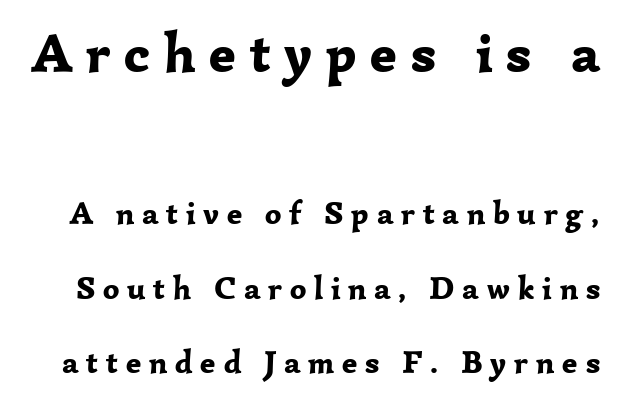
Q: Is the text bold? A: Yes.
Q: Is the text italic (slanted)? A: No, it is upright.
Q: Is the typeface a serif or a sans-serif typeface? A: Serif.
Q: Is the text underlined? A: No.
Q: Is the spacing between letters normal or unusually wide? A: Unusually wide.
Q: Is the spacing between lines tight, normal or loose? A: Loose.
Q: Which block of text is set in a larger size, the first (top) or the second (bottom)? A: The first (top) one.
Q: Width (condensed, normal, or wide)? A: Normal.
Q: Stroke contrast? A: Low.
Q: x-height? A: Medium.
Q: Monospaced? A: No.
